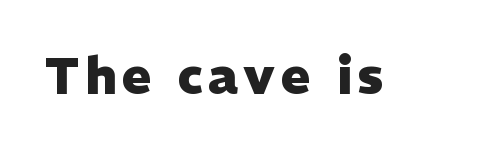
A clean baseline with only descenders dipping below it. Grotesque or geometric, the face here clearly has no serifs. Each glyph is drawn with heavy, bold strokes. Character widths vary here, with narrow letters taking less room than wide ones.
